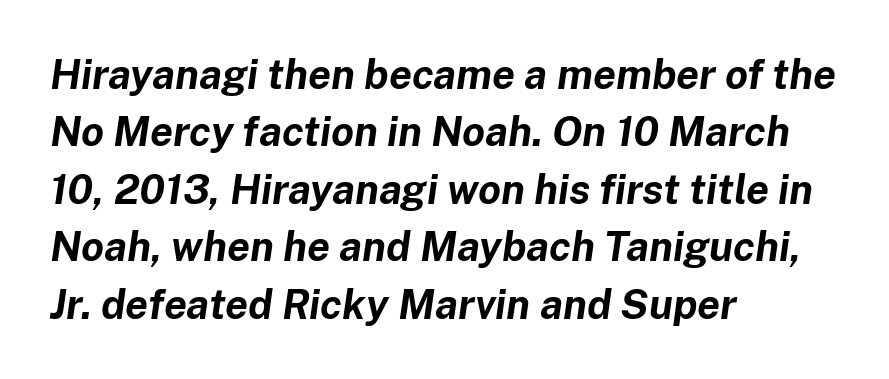
The image shows 41 px bold type, italic (leaning right); set left-aligned, normal line spacing (1.4x), normal letter spacing, not underlined; low stroke contrast and a medium x-height.
